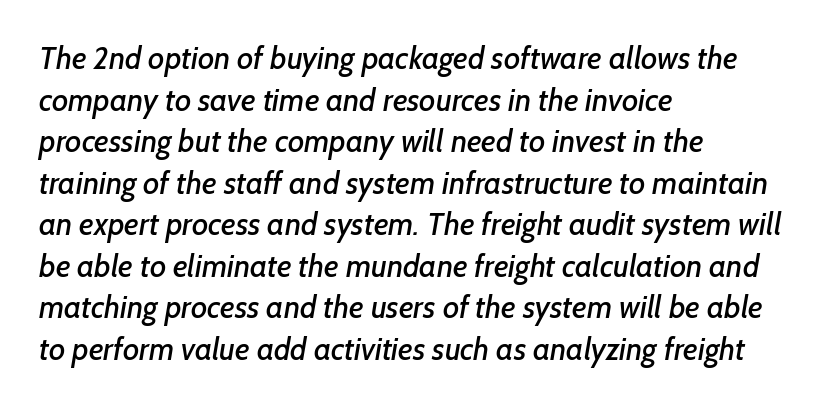
Compared with a centered layout, this one pins lines to the left instead. Typographically, this falls in the sans-serif category. The face used here is proportionally spaced, like ordinary book or web type. Honestly, the letter spacing is just normal — you wouldn't notice it.
